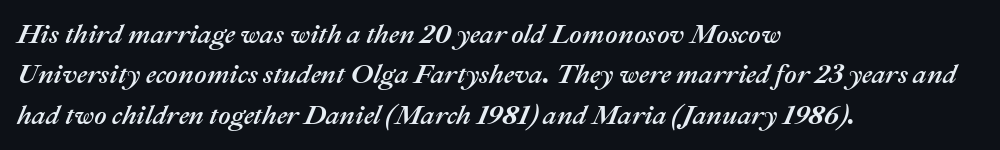
{"italic": "yes", "lean": "right", "slant_degrees": 22, "underline": "no", "align": "left", "line_spacing": "normal", "line_spacing_ratio": 1.5, "letter_spacing": "normal", "letter_spacing_em": 0.0, "glyph_px": 27}
